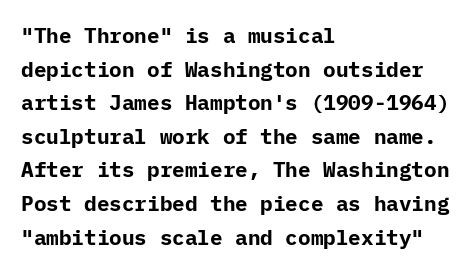
This sample uses plain, unmodified letter spacing. The lines are quadded left. If you measured baseline to baseline, you'd find a middling distance. A dark, heavy texture on the line: the type is bold. Unmarked baselines from the first word to the last.
